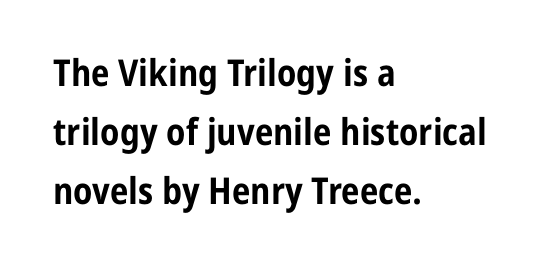
Q: Is the text bold? A: Yes.
Q: Is the text italic (slanted)? A: No, it is upright.
Q: Is the typeface a serif or a sans-serif typeface? A: Sans-serif.
Q: Is the text underlined? A: No.
Q: How is the paragraph aligned? A: Left-aligned.
Q: Is the spacing between letters normal or unusually wide? A: Normal.
Q: Is the spacing between lines tight, normal or loose? A: Normal.
Q: Width (condensed, normal, or wide)? A: Condensed.
Q: Stroke contrast? A: Low.
Q: x-height? A: Medium.
Q: Monospaced? A: No.
